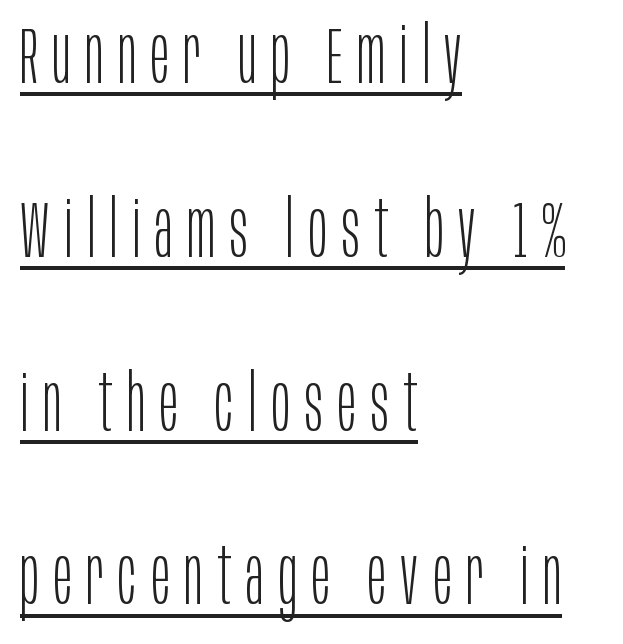
Q: Is the text bold? A: No.
Q: Is the text italic (slanted)? A: No, it is upright.
Q: Is the typeface a serif or a sans-serif typeface? A: Sans-serif.
Q: Is the text underlined? A: Yes.
Q: How is the paragraph aligned? A: Left-aligned.
Q: Is the spacing between lines tight, normal or loose? A: Loose.
Q: Width (condensed, normal, or wide)? A: Condensed.
Q: Stroke contrast? A: Low.
Q: x-height? A: Large.
Q: Monospaced? A: No.
